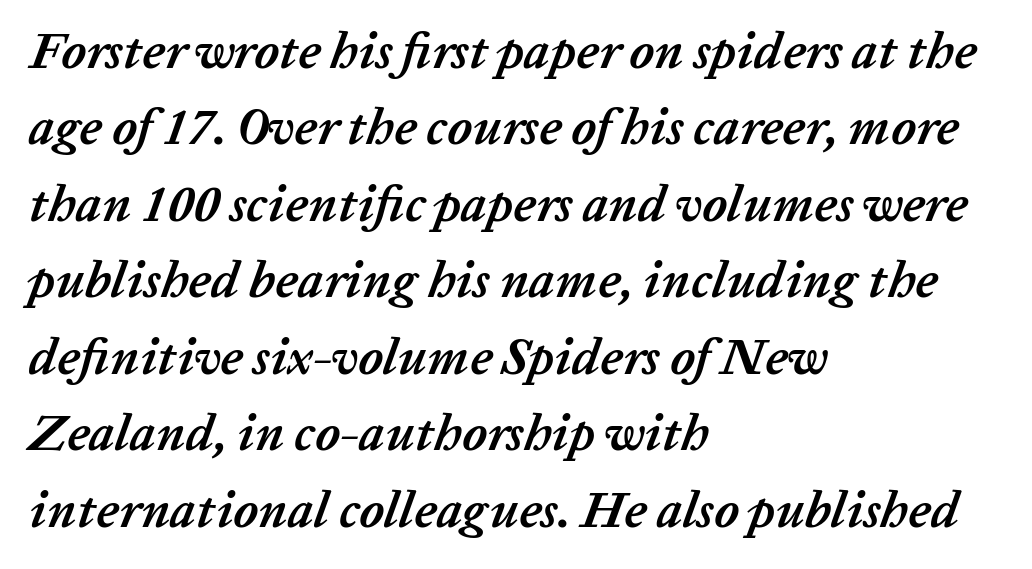
{"italic": "yes", "lean": "right", "slant_degrees": 20, "bold": "yes", "weight": "semibold", "width": "normal", "stroke_contrast": "low", "x_height": "medium", "monospaced": "no", "underline": "no", "align": "left", "line_spacing": "normal", "line_spacing_ratio": 1.5, "letter_spacing": "normal", "letter_spacing_em": 0.0, "glyph_px": 51}
